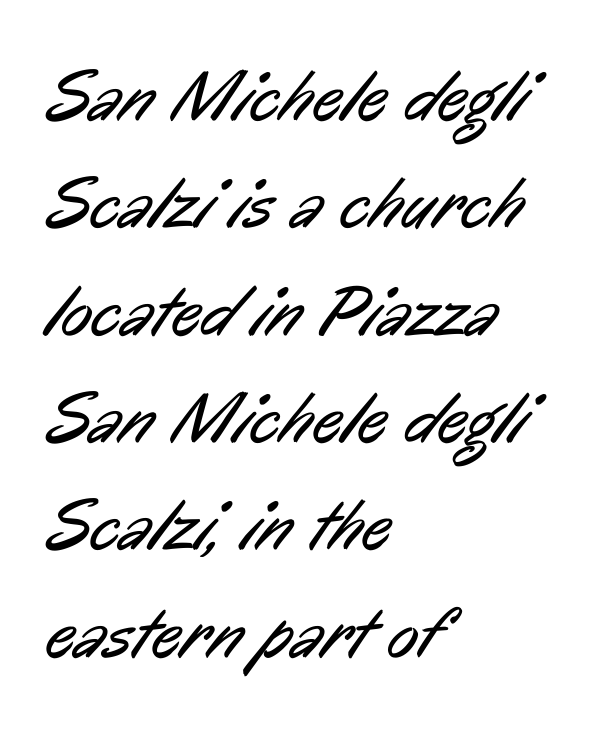
Q: Is the text bold? A: No.
Q: Is the typeface a serif or a sans-serif typeface? A: Sans-serif.
Q: Is the text underlined? A: No.
Q: How is the paragraph aligned? A: Left-aligned.
Q: Is the spacing between letters normal or unusually wide? A: Normal.
Q: Is the spacing between lines tight, normal or loose? A: Normal.
Q: Width (condensed, normal, or wide)? A: Condensed.
Q: Stroke contrast? A: Low.
Q: x-height? A: Medium.
Q: Monospaced? A: No.
